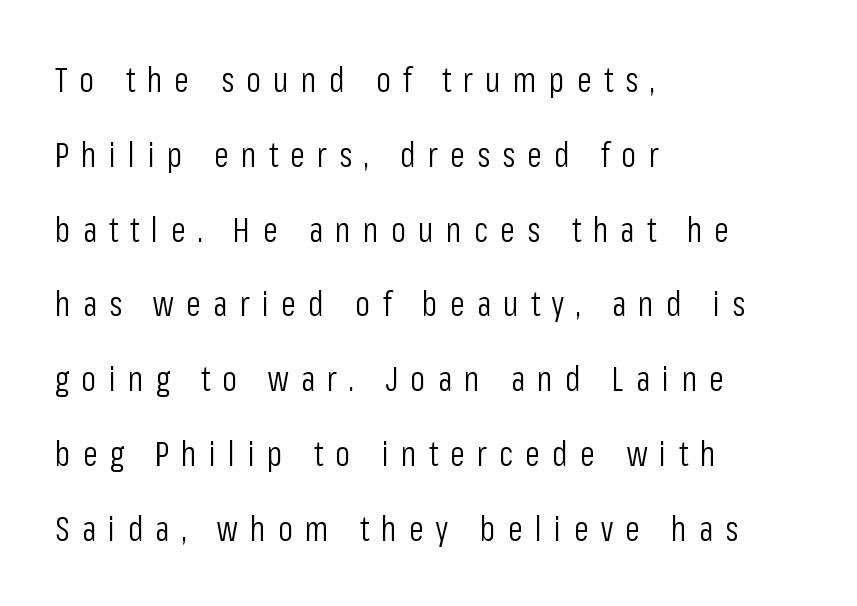
Substantial extra tracking has been applied to these lines. Does the lettering tilt? It doesn't — this is upright. Is there much room between lines? Yes — plenty of vertical air separates them. Proportional: the letters do not fall into vertical columns. The rendering anchors every line to the left-hand side. A quiet, ordinary-to-light weight characterises the typeface.
